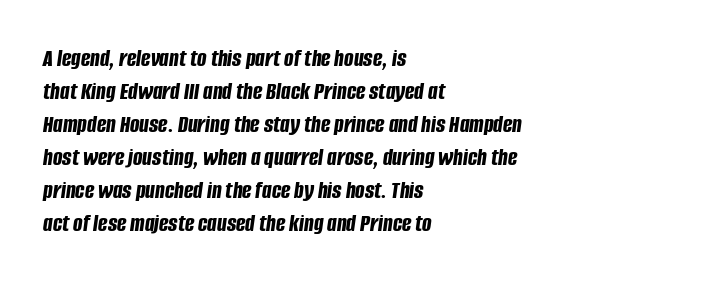
Q: Is the text bold? A: Yes.
Q: Is the text italic (slanted)? A: Yes, it leans right by about 8 degrees.
Q: Is the text underlined? A: No.
Q: How is the paragraph aligned? A: Left-aligned.
Q: Is the spacing between letters normal or unusually wide? A: Normal.
Q: Is the spacing between lines tight, normal or loose? A: Normal.
